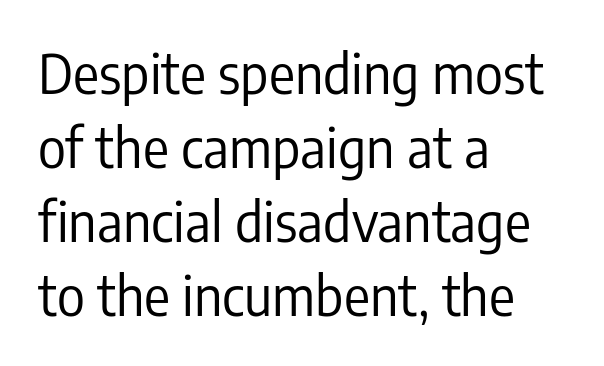
Q: Is the text bold? A: No.
Q: Is the text italic (slanted)? A: No, it is upright.
Q: Is the typeface a serif or a sans-serif typeface? A: Sans-serif.
Q: Is the text underlined? A: No.
Q: How is the paragraph aligned? A: Left-aligned.
Q: Is the spacing between letters normal or unusually wide? A: Normal.
Q: Is the spacing between lines tight, normal or loose? A: Normal.
Q: Width (condensed, normal, or wide)? A: Condensed.
Q: Stroke contrast? A: Low.
Q: x-height? A: Medium.
Q: Monospaced? A: No.
